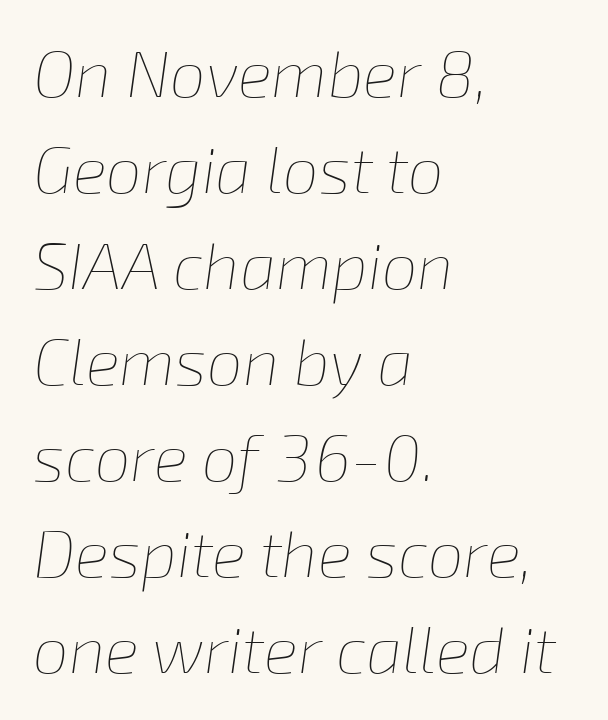
{"italic": "yes", "lean": "right", "slant_degrees": 8, "bold": "no", "weight": "thin", "width": "normal", "stroke_contrast": "low", "x_height": "medium", "monospaced": "no", "underline": "no", "align": "left", "line_spacing": "normal", "line_spacing_ratio": 1.5, "letter_spacing": "normal", "letter_spacing_em": 0.0, "glyph_px": 64}
